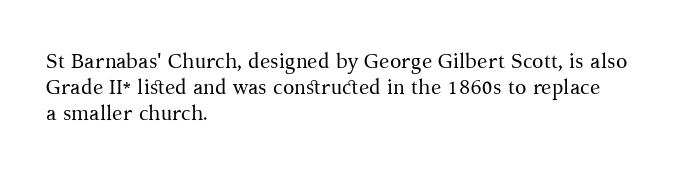
Q: Is the text bold? A: No.
Q: Is the text italic (slanted)? A: No, it is upright.
Q: Is the text underlined? A: No.
Q: How is the paragraph aligned? A: Left-aligned.
Q: Is the spacing between letters normal or unusually wide? A: Normal.
Q: Is the spacing between lines tight, normal or loose? A: Normal.
